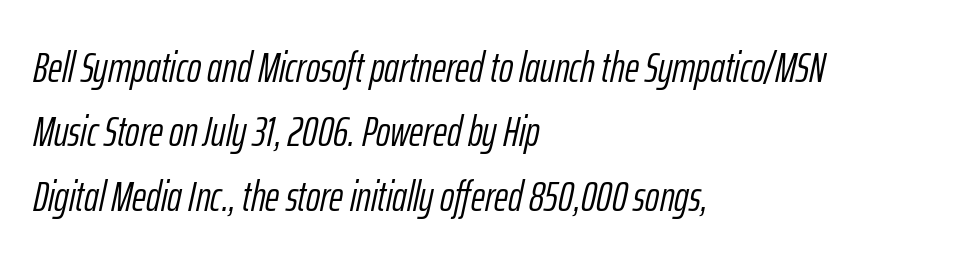
Check under the words: just untouched page. What's the leading like? Ordinary, nothing unusual. The face used here is proportionally spaced, like ordinary book or web type. The whole block is typeset with a tilt.
